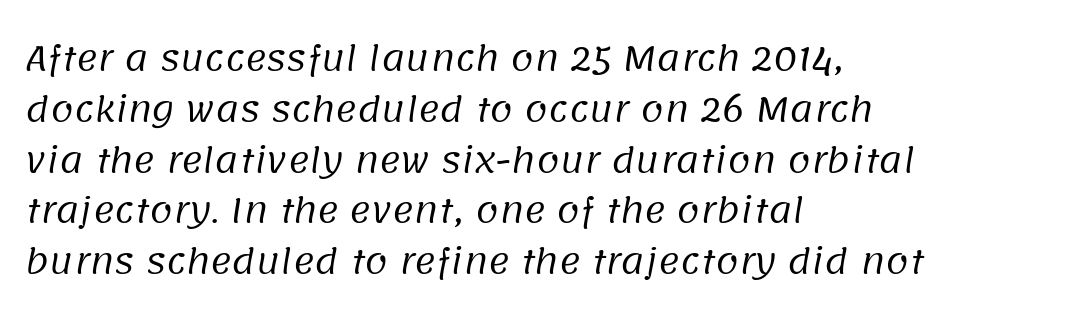
Q: Is the text bold? A: No.
Q: Is the typeface a serif or a sans-serif typeface? A: Sans-serif.
Q: Is the text underlined? A: No.
Q: How is the paragraph aligned? A: Left-aligned.
Q: Is the spacing between letters normal or unusually wide? A: Normal.
Q: Is the spacing between lines tight, normal or loose? A: Normal.
Q: Width (condensed, normal, or wide)? A: Normal.
Q: Stroke contrast? A: Low.
Q: x-height? A: Large.
Q: Monospaced? A: No.
